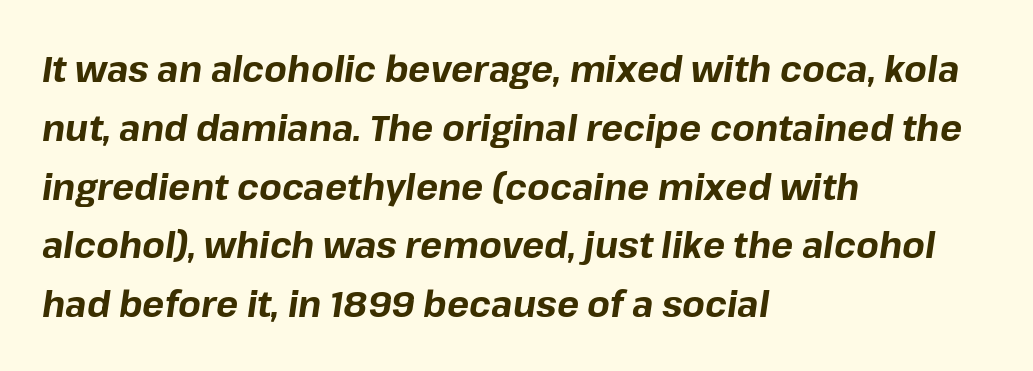
The passage shown is emphatically bold. Proportional: the letters do not fall into vertical columns. Which margin do the lines hug? The left one — the right edge is uneven. Has an underline been added? It has not.
